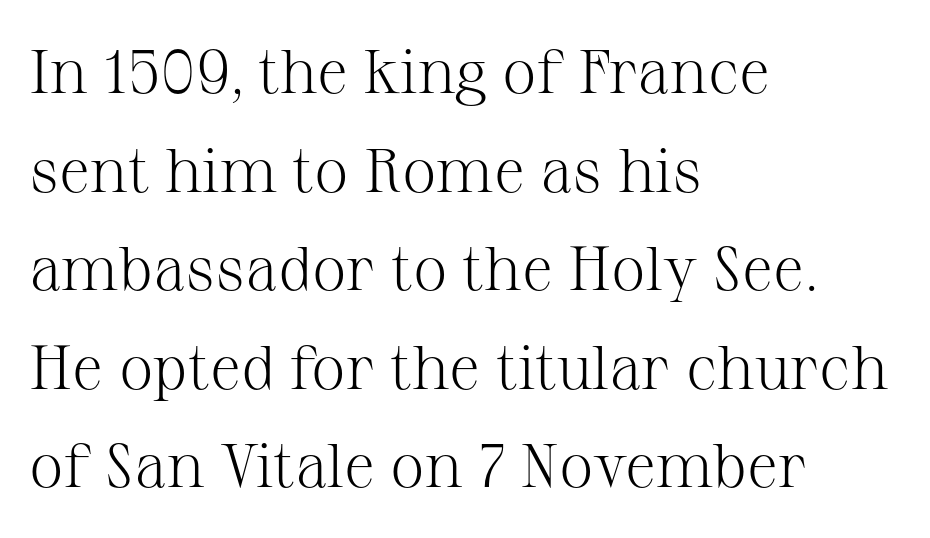
The image shows 62 px light serif type, upright; set left-aligned, normal line spacing (1.59x), normal letter spacing, not underlined; medium stroke contrast and a medium x-height.
